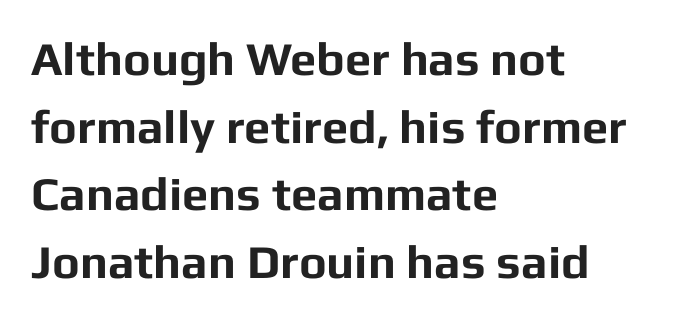
Q: Is the text bold? A: Yes.
Q: Is the text italic (slanted)? A: No, it is upright.
Q: Is the typeface a serif or a sans-serif typeface? A: Sans-serif.
Q: Is the text underlined? A: No.
Q: How is the paragraph aligned? A: Left-aligned.
Q: Is the spacing between letters normal or unusually wide? A: Normal.
Q: Is the spacing between lines tight, normal or loose? A: Normal.
Q: Width (condensed, normal, or wide)? A: Normal.
Q: Stroke contrast? A: Low.
Q: x-height? A: Medium.
Q: Monospaced? A: No.
